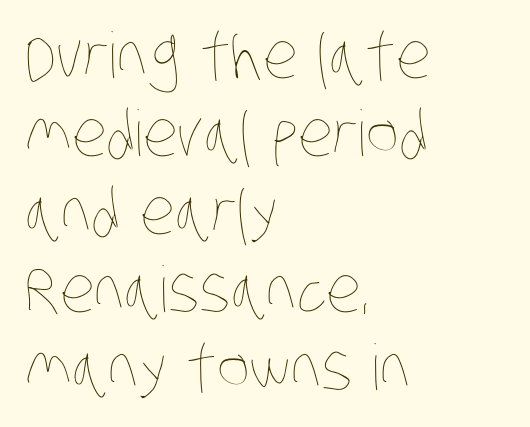
The image shows 63 px thin, condensed type; set left-aligned, line spacing 1.24x, normal letter spacing, not underlined; low stroke contrast and a large x-height.
